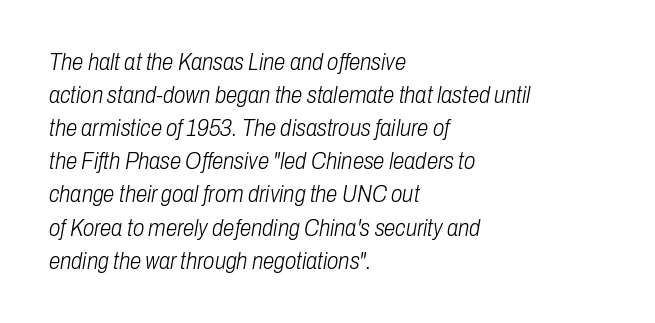
Bold? No — there's no thickening of the strokes. Descender tails drop into unmarked territory. Spacing between characters is what you'd get straight out of the box. Looking at the ascenders, they clearly lean.
